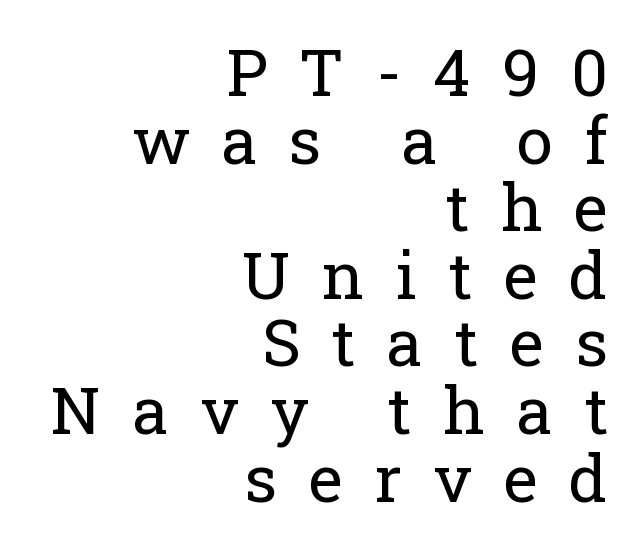
Glance below the letters and you will spot only blank space. Nope, not italic — everything's standing straight. The rag falls on the left side of this text block. A light-to-regular cut is what we see here. The horizontal fit of the characters is loose and conspicuously gappy. Yep, those are serifs on the letters.
